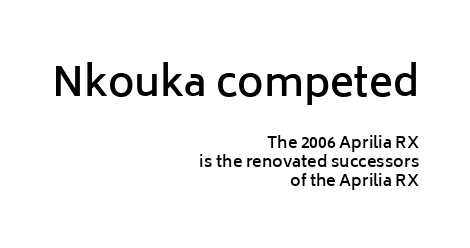
Q: Is the text bold? A: Semi-bold.
Q: Is the text italic (slanted)? A: No, it is upright.
Q: Is the typeface a serif or a sans-serif typeface? A: Sans-serif.
Q: Is the text underlined? A: No.
Q: How is the paragraph aligned? A: Right-aligned.
Q: Is the spacing between letters normal or unusually wide? A: Normal.
Q: Which block of text is set in a larger size, the first (top) or the second (bottom)? A: The first (top) one.
Q: Width (condensed, normal, or wide)? A: Normal.
Q: Stroke contrast? A: Low.
Q: x-height? A: Medium.
Q: Monospaced? A: No.
